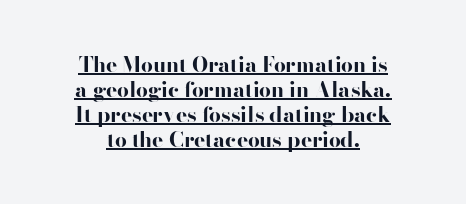
{"italic": "no", "bold": "yes", "underline": "yes", "align": "center", "line_spacing_ratio": 1.19, "letter_spacing": "normal", "letter_spacing_em": 0.0, "glyph_px": 21}
